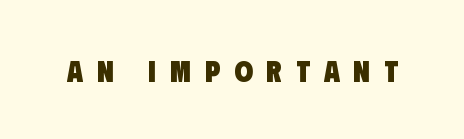
The image shows 30 px heavy, condensed sans-serif type; set unusually wide letter spacing (+0.46 em), not underlined; low stroke contrast and a large x-height.
